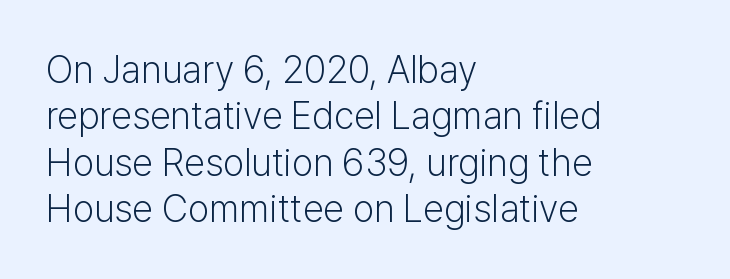
Q: Is the text bold? A: No.
Q: Is the text italic (slanted)? A: No, it is upright.
Q: Is the typeface a serif or a sans-serif typeface? A: Sans-serif.
Q: Is the text underlined? A: No.
Q: How is the paragraph aligned? A: Left-aligned.
Q: Is the spacing between letters normal or unusually wide? A: Normal.
Q: Width (condensed, normal, or wide)? A: Normal.
Q: Stroke contrast? A: Low.
Q: x-height? A: Medium.
Q: Monospaced? A: No.
